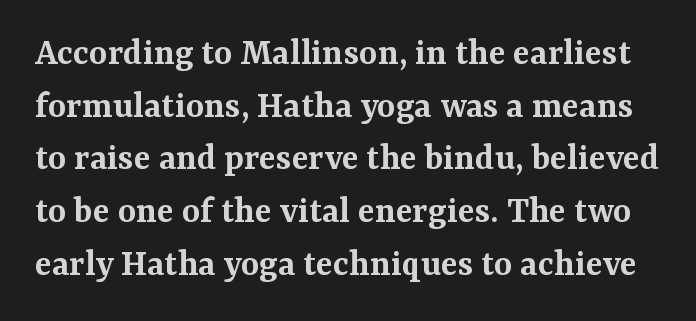
Compared with typical body copy, the letter spacing here is the same. Is the type bold? Partly — it's a semibold, heavier than regular but not fully bold. If you drew a line through each stem, it would be perfectly vertical. Character widths vary here, with narrow letters taking less room than wide ones. The area under the type is left untouched.
